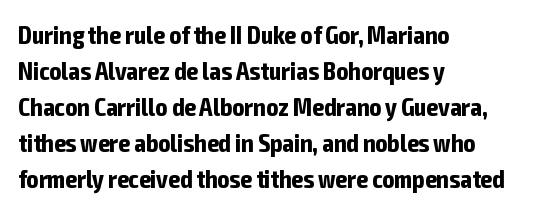
The image shows 25 px bold type, upright; set left-aligned, normal line spacing (1.44x), normal letter spacing, not underlined.
